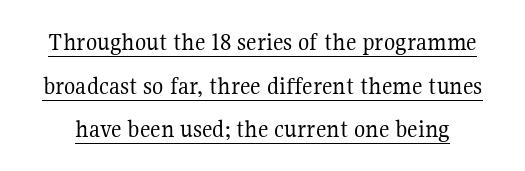
{"italic": "no", "bold": "no", "underline": "yes", "line_spacing": "normal", "line_spacing_ratio": 1.68, "letter_spacing": "normal", "letter_spacing_em": 0.0, "glyph_px": 26}
